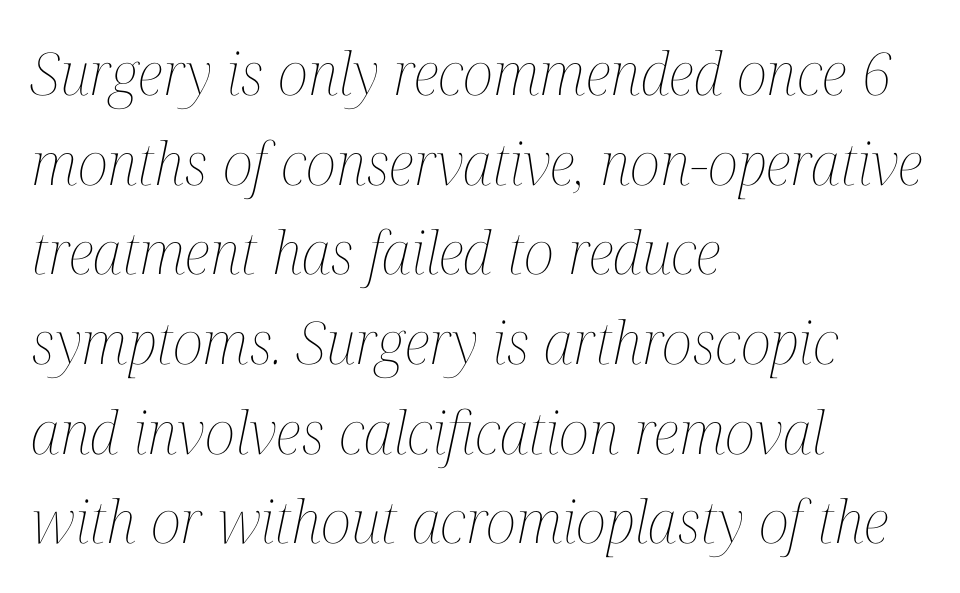
The image shows 59 px thin, condensed type, italic (leaning right); set left-aligned, normal line spacing (1.52x), normal letter spacing, not underlined; medium stroke contrast and a medium x-height.
